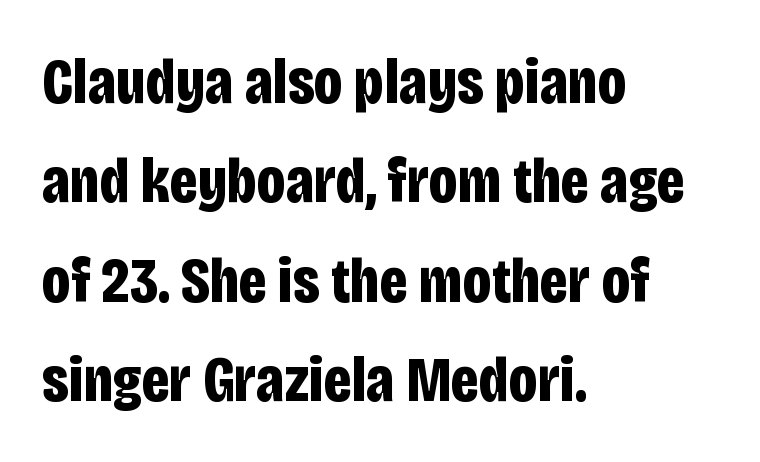
{"serif": "no", "italic": "no", "bold": "yes", "weight": "bold", "width": "condensed", "stroke_contrast": "low", "x_height": "large", "monospaced": "no", "underline": "no", "align": "left", "line_spacing": "normal", "line_spacing_ratio": 1.53, "letter_spacing": "normal", "letter_spacing_em": 0.0, "glyph_px": 65}
